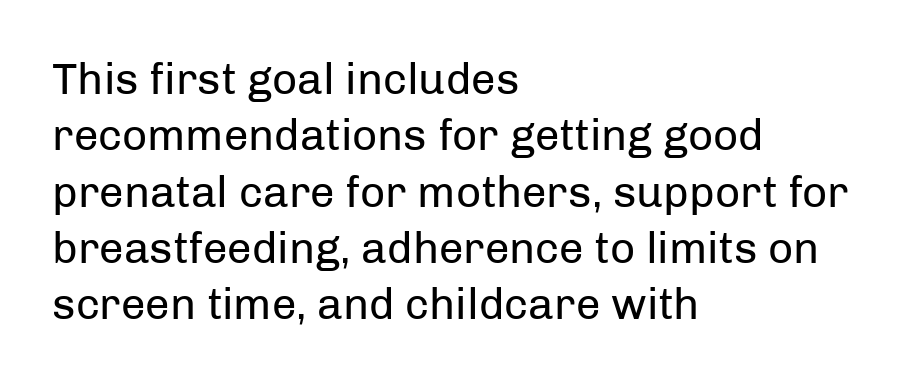
{"serif": "no", "italic": "no", "bold": "no", "weight": "regular", "width": "normal", "stroke_contrast": "low", "x_height": "medium", "monospaced": "no", "underline": "no", "align": "left", "line_spacing": "normal", "line_spacing_ratio": 1.28, "letter_spacing": "normal", "letter_spacing_em": 0.0, "glyph_px": 44}
